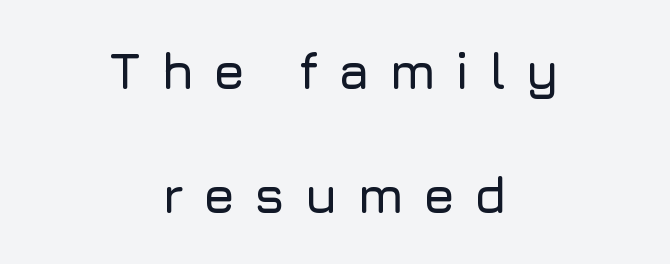
Q: Is the text italic (slanted)? A: No, it is upright.
Q: Is the typeface a serif or a sans-serif typeface? A: Sans-serif.
Q: Is the text underlined? A: No.
Q: How is the paragraph aligned? A: Centered.
Q: Is the spacing between letters normal or unusually wide? A: Unusually wide.
Q: Is the spacing between lines tight, normal or loose? A: Loose.
Q: Width (condensed, normal, or wide)? A: Normal.
Q: Stroke contrast? A: Low.
Q: x-height? A: Medium.
Q: Monospaced? A: No.
